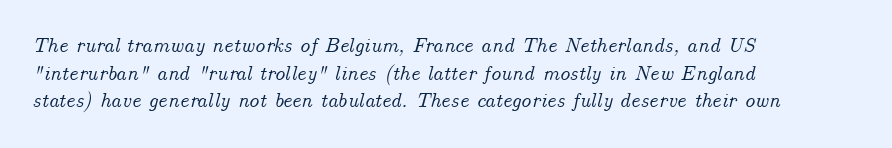
{"italic": "yes", "lean": "right", "slant_degrees": 14, "underline": "no", "align": "left", "line_spacing": "normal", "line_spacing_ratio": 1.31, "letter_spacing": "normal", "letter_spacing_em": 0.0, "glyph_px": 21}
